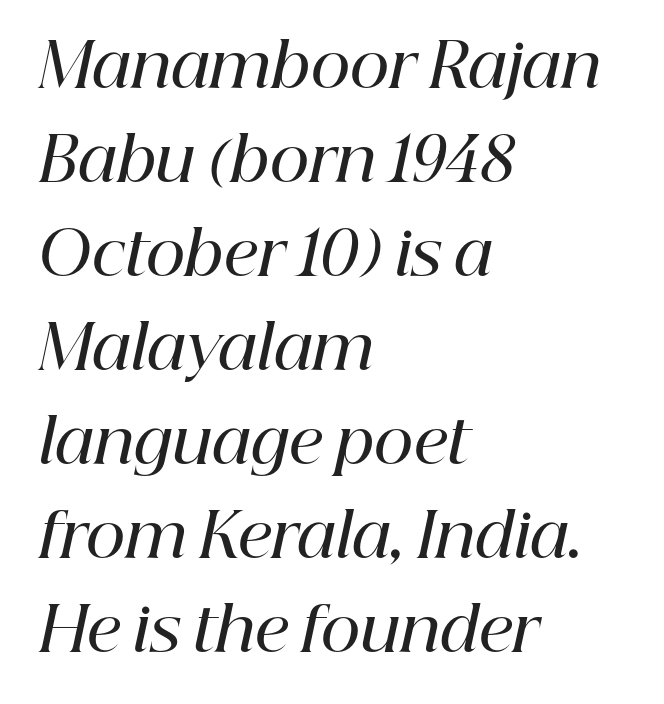
{"serif": "yes", "italic": "yes", "lean": "right", "slant_degrees": 12, "bold": "semi", "weight": "semibold", "width": "normal", "stroke_contrast": "high", "x_height": "medium", "monospaced": "no", "underline": "no", "align": "left", "line_spacing": "normal", "line_spacing_ratio": 1.54, "letter_spacing": "normal", "letter_spacing_em": 0.0, "glyph_px": 61}
